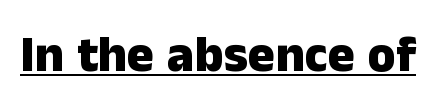
Q: Is the text bold? A: Yes.
Q: Is the text italic (slanted)? A: No, it is upright.
Q: Is the typeface a serif or a sans-serif typeface? A: Sans-serif.
Q: Is the text underlined? A: Yes.
Q: Is the spacing between letters normal or unusually wide? A: Normal.
Q: Width (condensed, normal, or wide)? A: Normal.
Q: Stroke contrast? A: Low.
Q: x-height? A: Medium.
Q: Monospaced? A: No.
